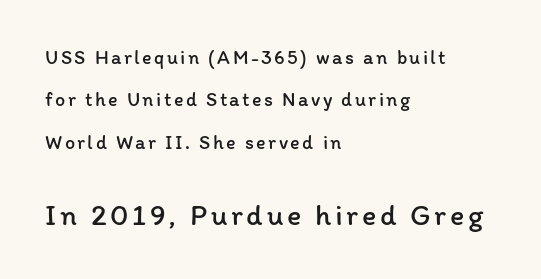
The image shows 30 px regular-weight type, upright; set left-aligned, loose line spacing (2.12x), not underlined; the second (bottom) block is 1.5x larger; low stroke contrast and a medium x-height.
